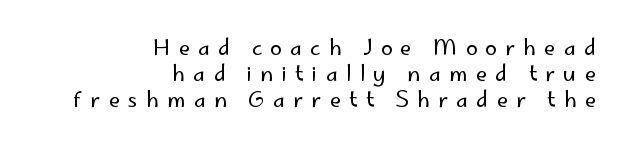
Q: Is the text bold? A: No.
Q: Is the text italic (slanted)? A: No, it is upright.
Q: Is the text underlined? A: No.
Q: How is the paragraph aligned? A: Right-aligned.
Q: Is the spacing between letters normal or unusually wide? A: Unusually wide.
